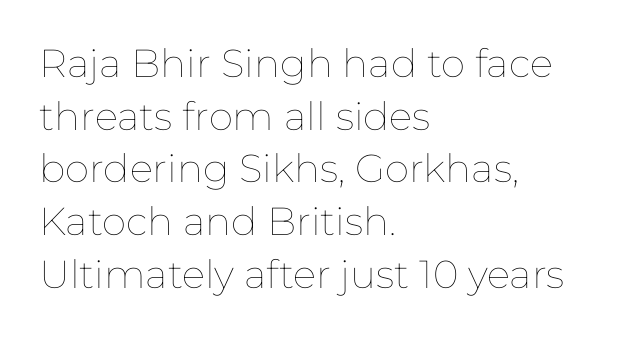
Q: Is the text bold? A: No.
Q: Is the text italic (slanted)? A: No, it is upright.
Q: Is the text underlined? A: No.
Q: How is the paragraph aligned? A: Left-aligned.
Q: Is the spacing between letters normal or unusually wide? A: Normal.
Q: Is the spacing between lines tight, normal or loose? A: Normal.
Q: Width (condensed, normal, or wide)? A: Normal.
Q: Stroke contrast? A: Low.
Q: x-height? A: Medium.
Q: Monospaced? A: No.
